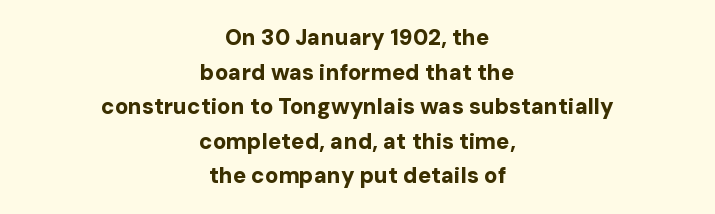
{"italic": "no", "bold": "yes", "underline": "no", "align": "center", "line_spacing": "normal", "line_spacing_ratio": 1.57, "letter_spacing": "normal", "letter_spacing_em": 0.0, "glyph_px": 22}
